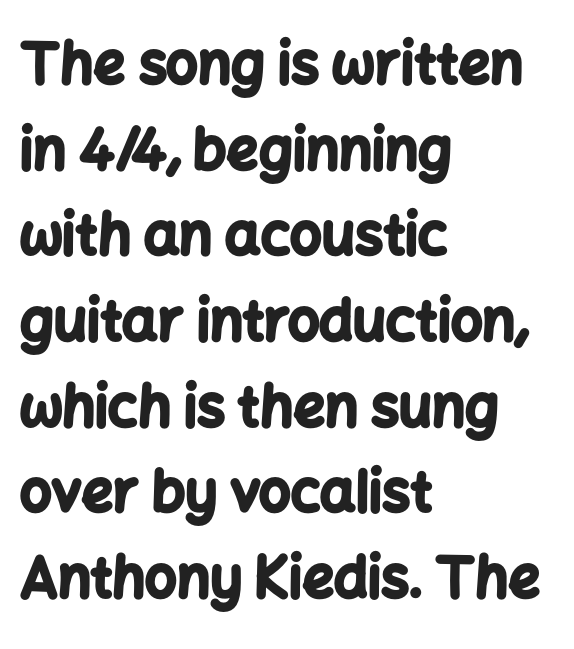
The image shows 56 px bold sans-serif type, upright; set left-aligned, normal line spacing (1.53x), normal letter spacing, not underlined; low stroke contrast and a medium x-height.
